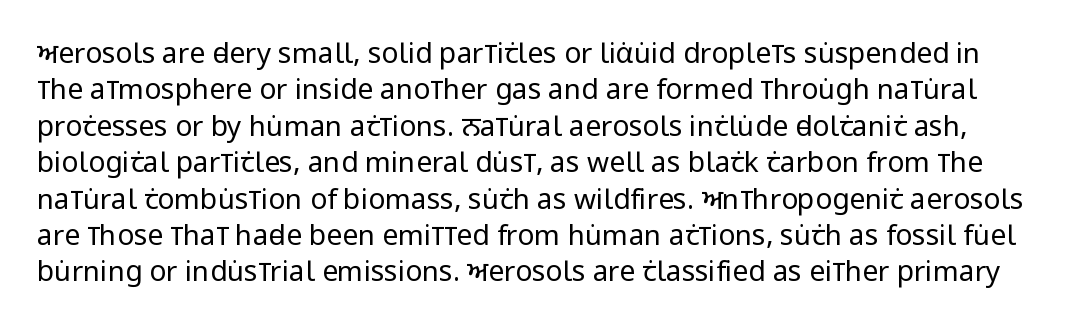
The image shows 28 px regular-weight, condensed sans-serif type, upright; set normal line spacing (1.3x), normal letter spacing, not underlined; low stroke contrast and a large x-height.
